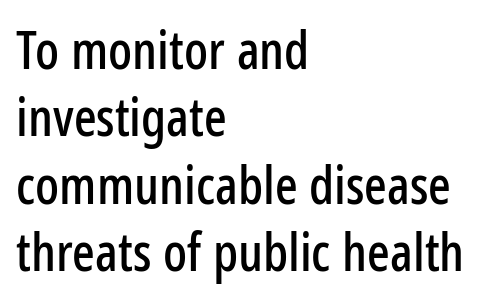
{"serif": "no", "italic": "no", "width": "condensed", "stroke_contrast": "low", "x_height": "medium", "monospaced": "no", "underline": "no", "align": "left", "line_spacing": "normal", "line_spacing_ratio": 1.27, "letter_spacing": "normal", "letter_spacing_em": 0.0, "glyph_px": 53}
